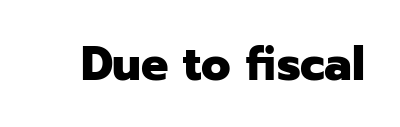
Q: Is the text bold? A: Yes.
Q: Is the text italic (slanted)? A: No, it is upright.
Q: Is the typeface a serif or a sans-serif typeface? A: Sans-serif.
Q: Is the text underlined? A: No.
Q: Is the spacing between letters normal or unusually wide? A: Normal.
Q: Width (condensed, normal, or wide)? A: Normal.
Q: Stroke contrast? A: Low.
Q: x-height? A: Medium.
Q: Monospaced? A: No.
